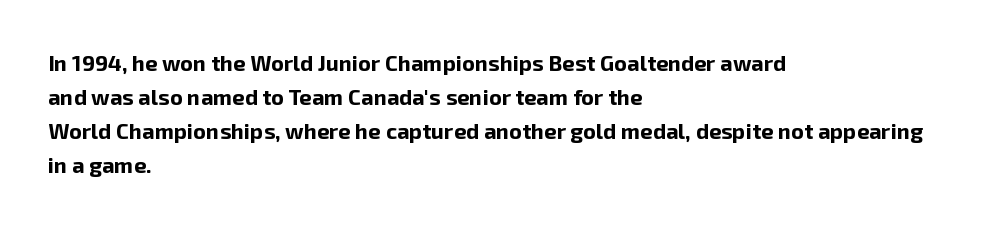
The image shows 22 px bold type, upright; set left-aligned, normal line spacing (1.54x), normal letter spacing, not underlined.
